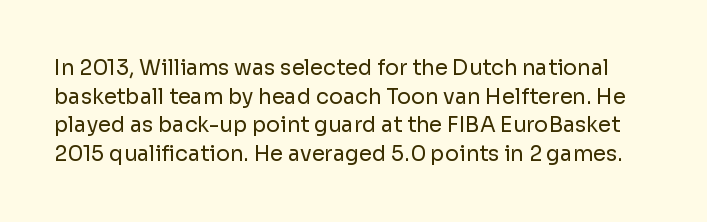
The letterforms sit at book weight or below. Is there much room between lines? A standard amount, neither cramped nor airy. This rendering leaves character spacing at its baseline value. The letters stand upright; this is a roman face. Lines of text with bare space underneath.
